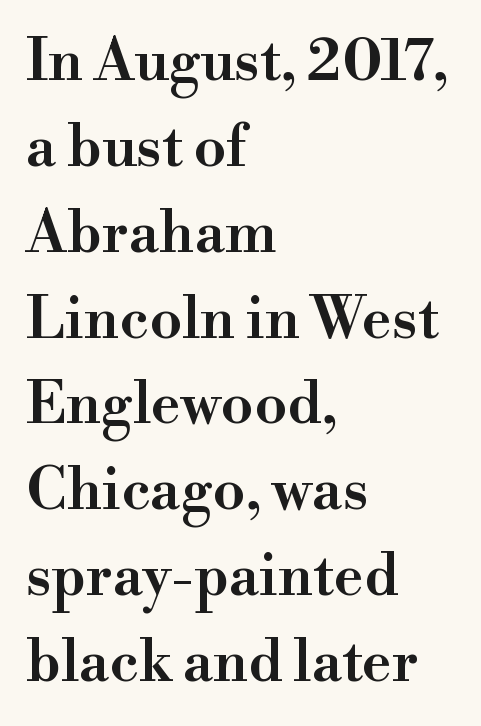
The image shows 58 px semibold serif type, upright; set left-aligned, normal line spacing (1.48x), normal letter spacing, not underlined; high stroke contrast and a small x-height.
